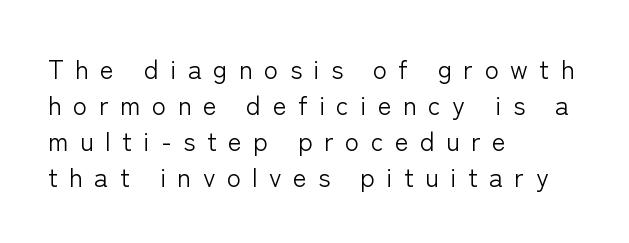
Q: Is the text bold? A: No.
Q: Is the text italic (slanted)? A: No, it is upright.
Q: Is the text underlined? A: No.
Q: How is the paragraph aligned? A: Left-aligned.
Q: Is the spacing between letters normal or unusually wide? A: Unusually wide.
Q: Is the spacing between lines tight, normal or loose? A: Normal.
